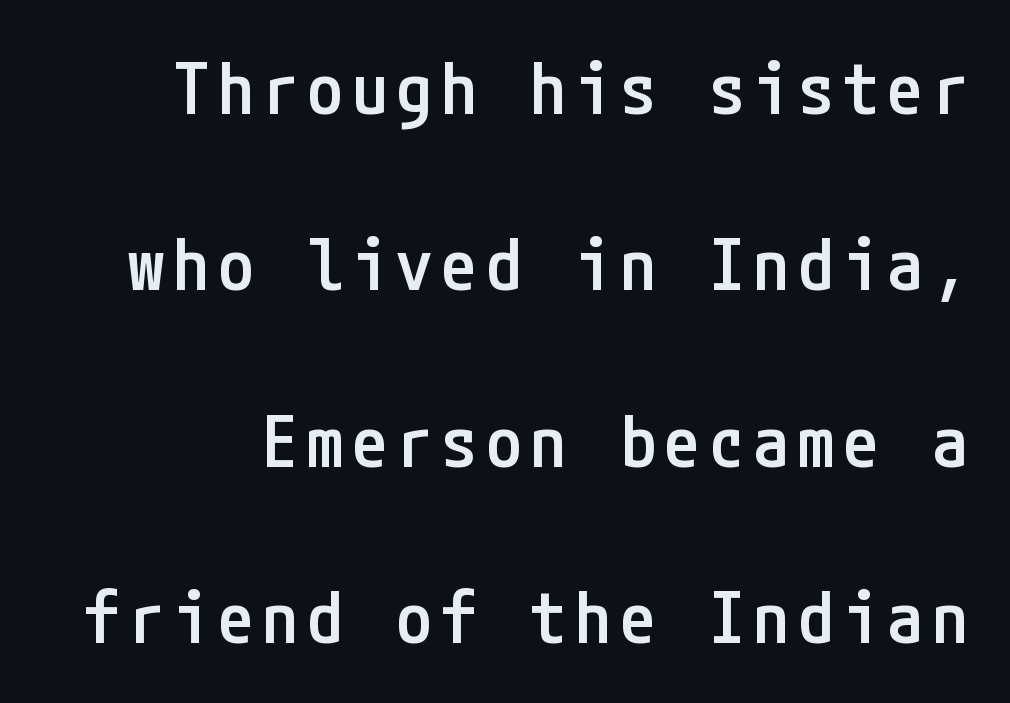
The image shows 72 px semibold, condensed sans-serif type, upright; set loose line spacing (2.45x), not underlined; low stroke contrast and a medium x-height.
